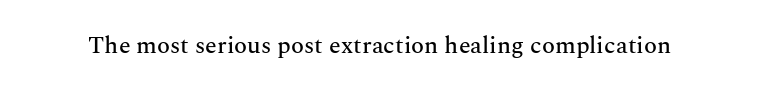
Observe the ordinary spacing: letters are neighbours, not strangers. Underline: absent. Rendered with straight, roman letterforms.
